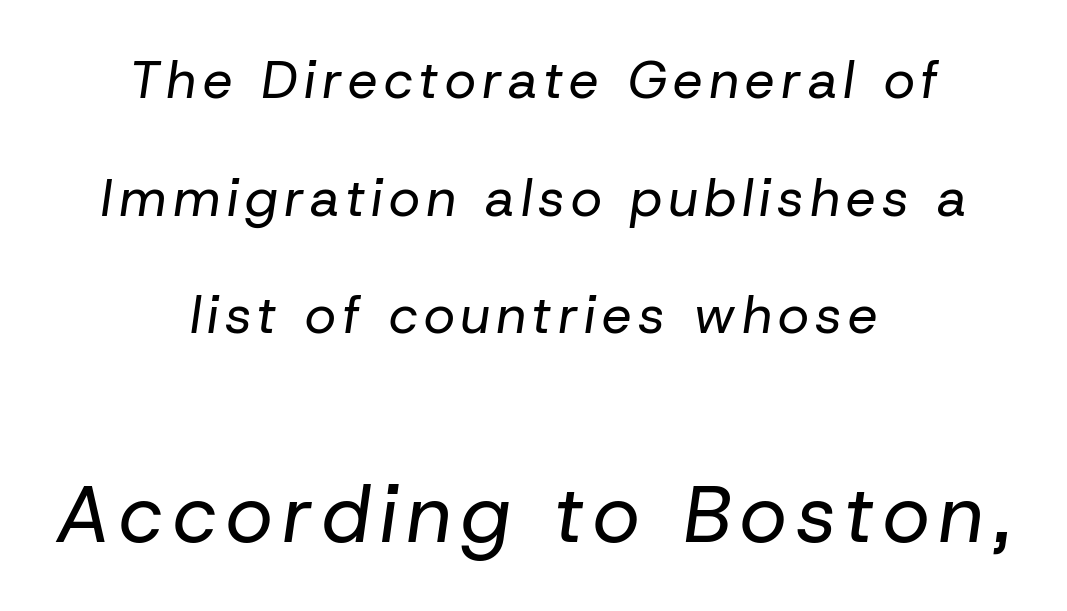
The image shows 80 px regular-weight type, italic (leaning right); set centered, loose line spacing (2.22x), not underlined; the second (bottom) block is 1.51x larger; low stroke contrast and a medium x-height.
